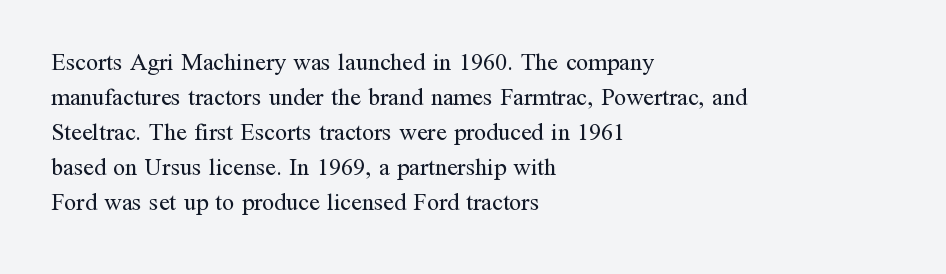
Q: Is the text bold? A: No.
Q: Is the text italic (slanted)? A: No, it is upright.
Q: Is the text underlined? A: No.
Q: How is the paragraph aligned? A: Left-aligned.
Q: Is the spacing between letters normal or unusually wide? A: Normal.
Q: Is the spacing between lines tight, normal or loose? A: Normal.
